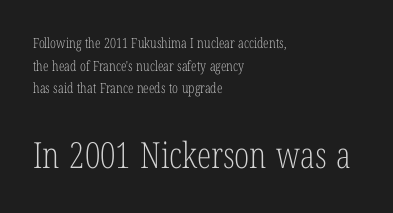
Q: Is the text bold? A: No.
Q: Is the text italic (slanted)? A: No, it is upright.
Q: Is the typeface a serif or a sans-serif typeface? A: Serif.
Q: Is the text underlined? A: No.
Q: How is the paragraph aligned? A: Left-aligned.
Q: Is the spacing between letters normal or unusually wide? A: Normal.
Q: Is the spacing between lines tight, normal or loose? A: Normal.
Q: Which block of text is set in a larger size, the first (top) or the second (bottom)? A: The second (bottom) one.
Q: Width (condensed, normal, or wide)? A: Condensed.
Q: Stroke contrast? A: Low.
Q: x-height? A: Medium.
Q: Monospaced? A: No.
